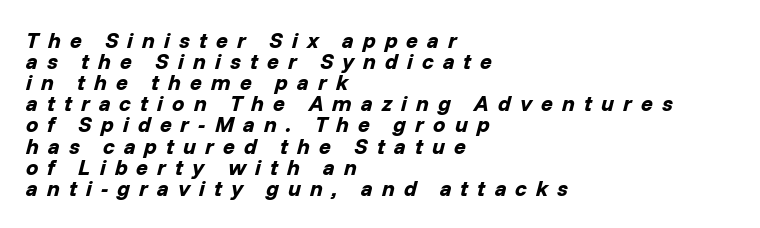
Students, this is bold: see how much ink each stroke carries. No word sits above an underline. The tracking jumps out immediately: characters are airy and widely separated. Each new line begins almost immediately beneath the previous one. A classic flush-left, rag-right setting is used for this passage.
